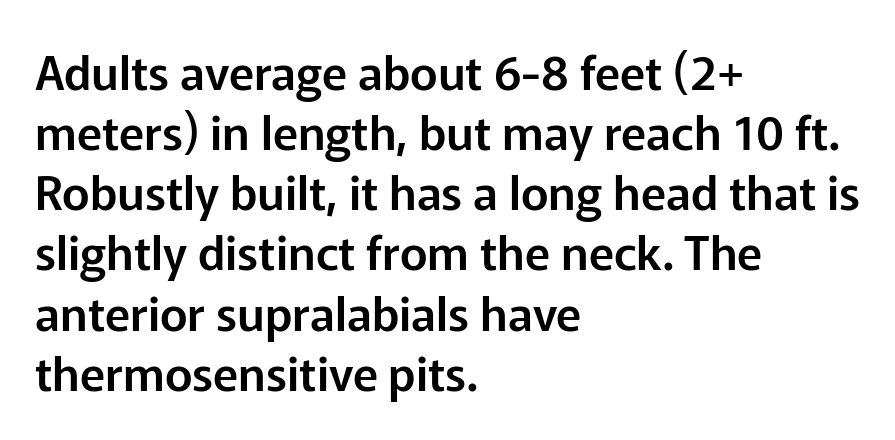
The image shows 47 px sans-serif type, upright; set left-aligned, normal line spacing (1.28x), normal letter spacing, not underlined; low stroke contrast and a medium x-height.
